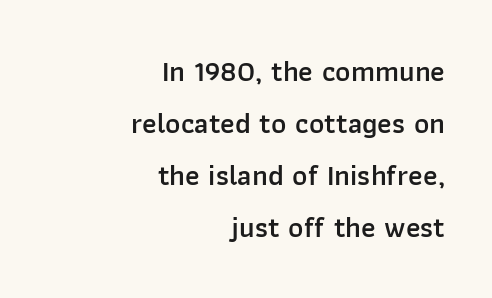
Regarding serifs, this sample does without them. Standard letterfit; no display-style spreading of the glyphs. Posture: upright roman. Glance below the letters and you will spot only blank space. Visually the block forms a straight wall on the right and a jagged coastline on the left. Varying glyph widths throughout — classic text-font behaviour.
